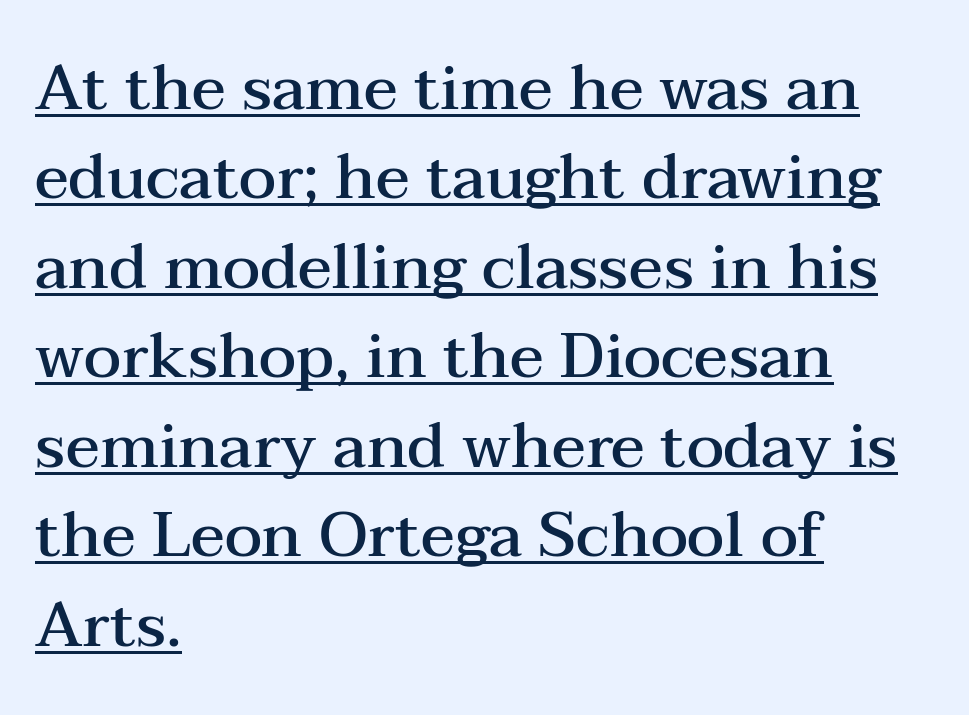
The image shows 63 px semibold, wide serif type, upright; set left-aligned, normal line spacing (1.42x), normal letter spacing, underlined; medium stroke contrast and a medium x-height.
